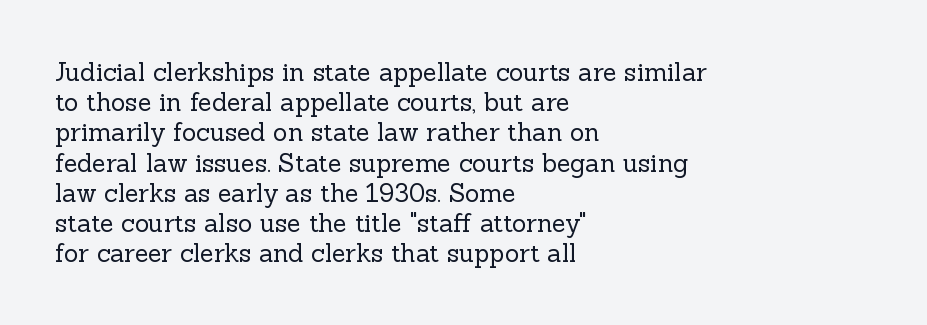
{"italic": "no", "bold": "no", "underline": "no", "align": "left", "line_spacing_ratio": 1.21, "letter_spacing": "normal", "letter_spacing_em": 0.0, "glyph_px": 25}
